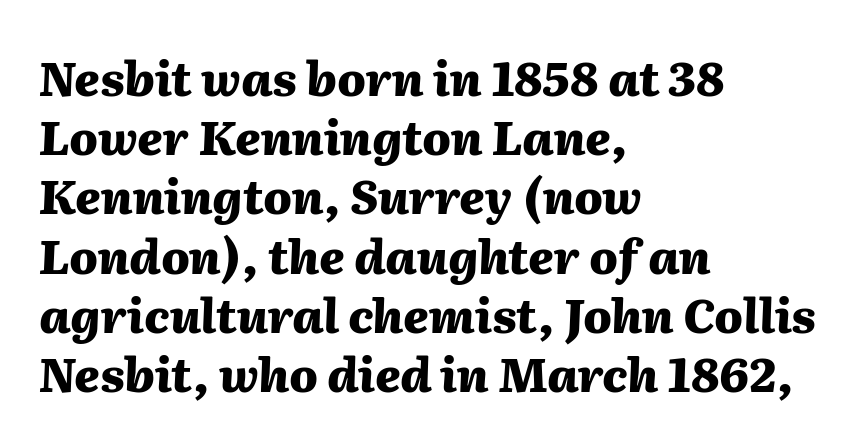
The image shows 47 px heavy type, italic (leaning right); set left-aligned, normal line spacing (1.26x), normal letter spacing, not underlined; medium stroke contrast and a medium x-height.
